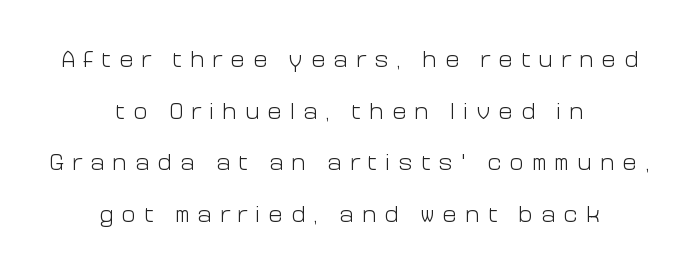
Q: Is the text bold? A: No.
Q: Is the text italic (slanted)? A: No, it is upright.
Q: Is the text underlined? A: No.
Q: How is the paragraph aligned? A: Centered.
Q: Is the spacing between letters normal or unusually wide? A: Unusually wide.
Q: Is the spacing between lines tight, normal or loose? A: Loose.
